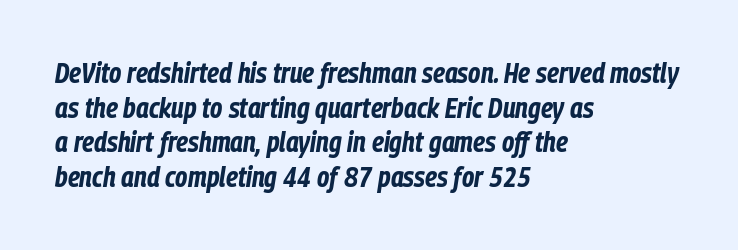
{"italic": "yes", "lean": "right", "slant_degrees": 9, "bold": "yes", "weight": "bold", "width": "condensed", "stroke_contrast": "low", "x_height": "medium", "monospaced": "no", "underline": "no", "align": "left", "line_spacing_ratio": 1.24, "letter_spacing": "normal", "letter_spacing_em": 0.0, "glyph_px": 28}
